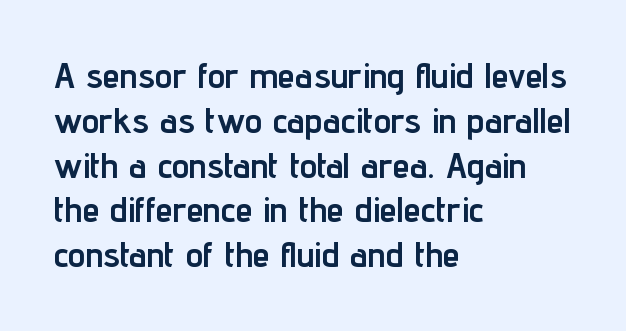
{"serif": "no", "italic": "no", "bold": "yes", "weight": "semibold", "width": "condensed", "stroke_contrast": "low", "x_height": "medium", "monospaced": "no", "underline": "no", "align": "left", "line_spacing": "normal", "line_spacing_ratio": 1.28, "letter_spacing": "normal", "letter_spacing_em": 0.0, "glyph_px": 35}
